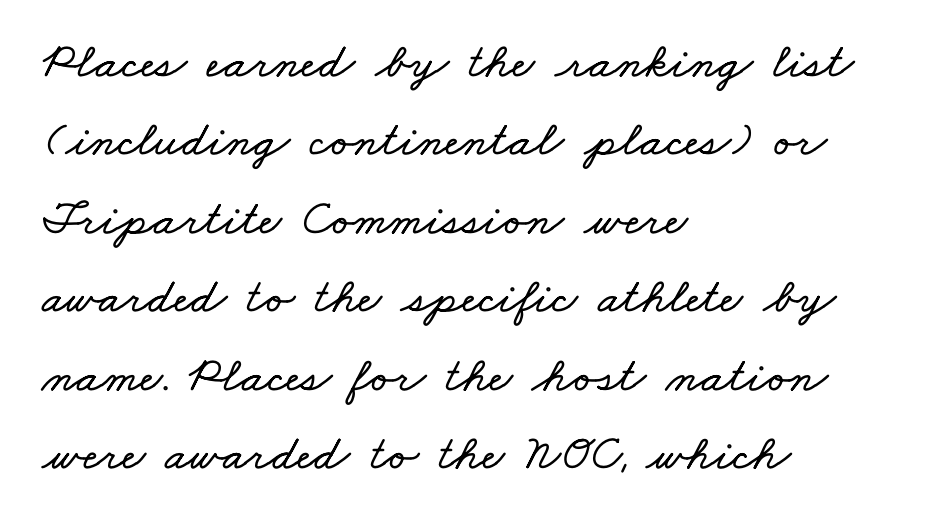
The image shows 50 px wide type; set left-aligned, normal line spacing (1.57x), normal letter spacing, not underlined; low stroke contrast and a small x-height.
